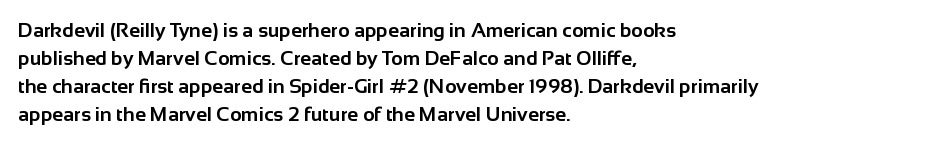
Its strokes are broad and dark, the hallmark of bold type. Plain, unruled lines of type. The paragraph shown leans on its left margin. Reading down the column, the eye jumps a familiar distance to each next line. Vertical strokes here are truly vertical.
